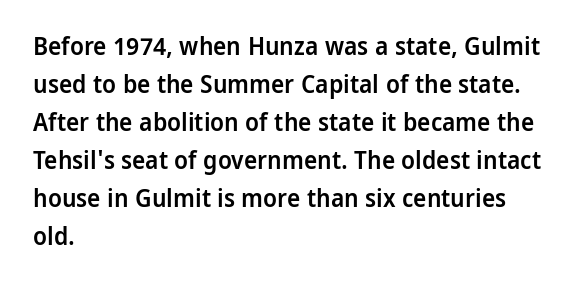
{"italic": "no", "bold": "semi", "underline": "no", "align": "left", "line_spacing": "normal", "line_spacing_ratio": 1.52, "letter_spacing": "normal", "letter_spacing_em": 0.0, "glyph_px": 25}
